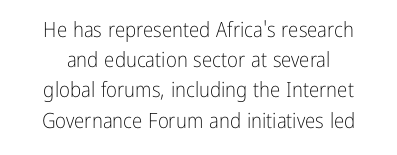
Q: Is the text bold? A: No.
Q: Is the text italic (slanted)? A: No, it is upright.
Q: Is the text underlined? A: No.
Q: Is the spacing between letters normal or unusually wide? A: Normal.
Q: Is the spacing between lines tight, normal or loose? A: Normal.
